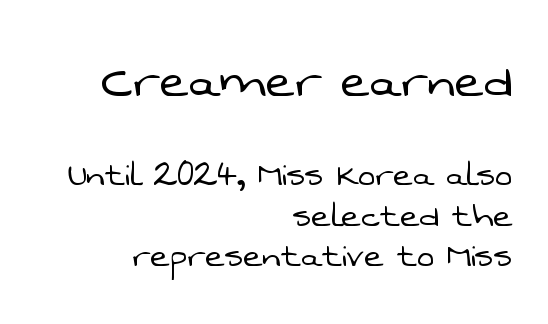
Reading down the column, the eye jumps only a short way to each next line. Lines of text with bare space underneath. Large over small — that's the arrangement of the two blocks here. The typeface chosen for these lines omits serifs. Stem width sits at or under what a default text font uses.
